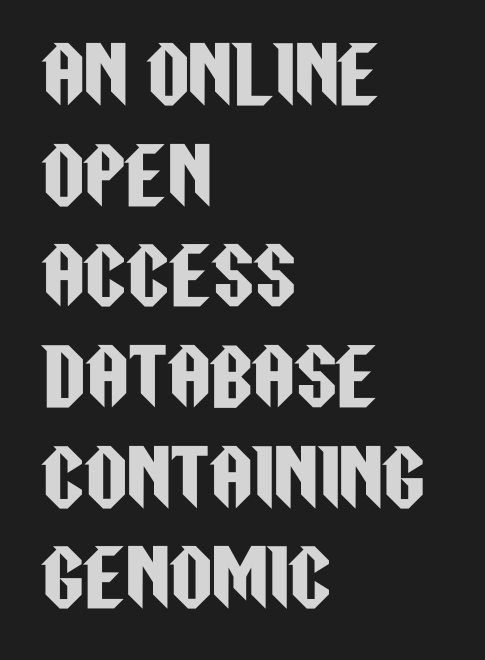
{"serif": "no", "italic": "no", "width": "condensed", "stroke_contrast": "low", "x_height": "large", "monospaced": "no", "underline": "no", "align": "left", "line_spacing": "normal", "line_spacing_ratio": 1.36, "letter_spacing": "normal", "letter_spacing_em": 0.0, "glyph_px": 74}
